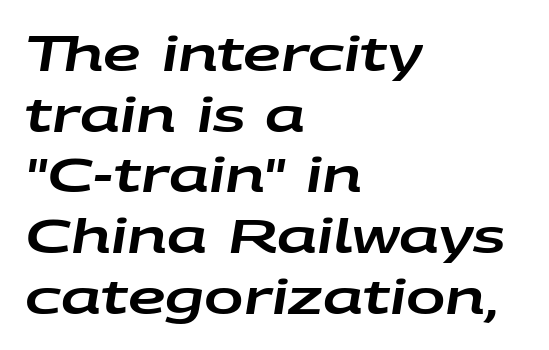
{"italic": "yes", "lean": "right", "slant_degrees": 9, "width": "wide", "stroke_contrast": "low", "x_height": "large", "monospaced": "no", "underline": "no", "align": "left", "line_spacing": "normal", "line_spacing_ratio": 1.29, "letter_spacing": "normal", "letter_spacing_em": 0.0, "glyph_px": 47}
